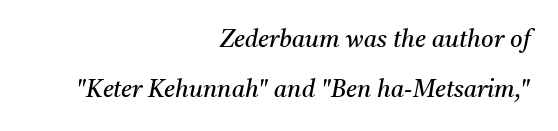
The image shows 24 px text type, italic (leaning right); set right-aligned, loose line spacing (2.08x), normal letter spacing, not underlined.
